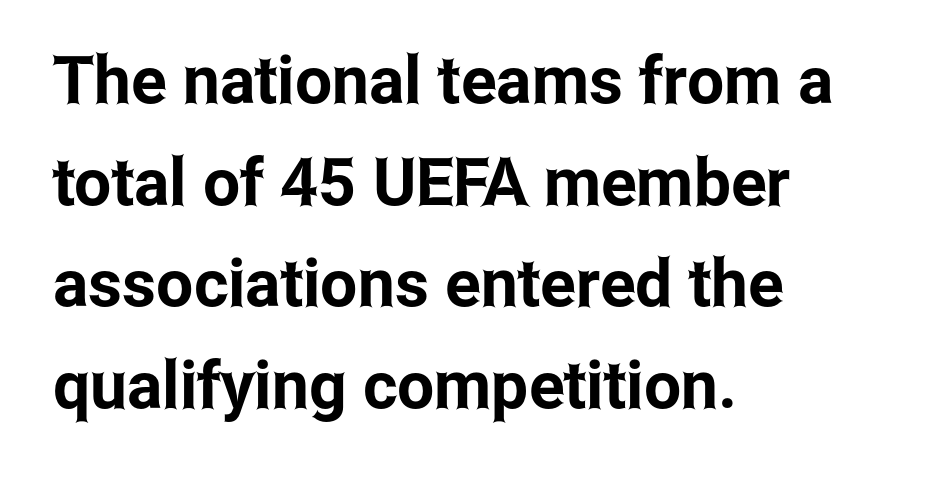
Is this a fixed-width face? No — the glyphs have proportional, varying widths. When letters stand straight like this, we call the style roman or upright. Students, note that the glyphs here touch the page at normal intervals. Baseline-to-baseline distance is the conventional proportion of letter height. The characters display no serif detailing; their extremities are plain. A clean baseline with only descenders dipping below it.
